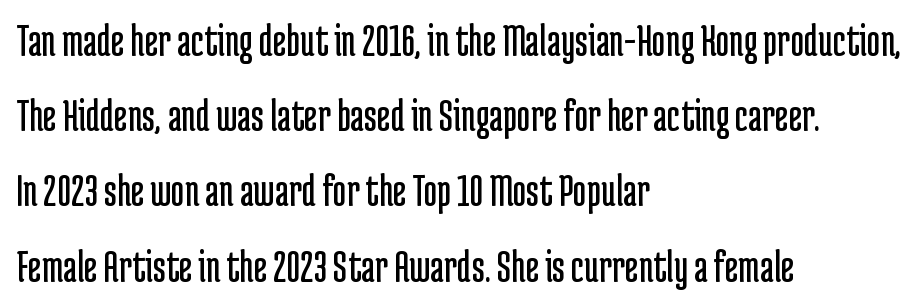
The image shows 47 px regular-weight, condensed sans-serif type, upright; set left-aligned, normal line spacing (1.6x), normal letter spacing, not underlined; low stroke contrast and a medium x-height.
